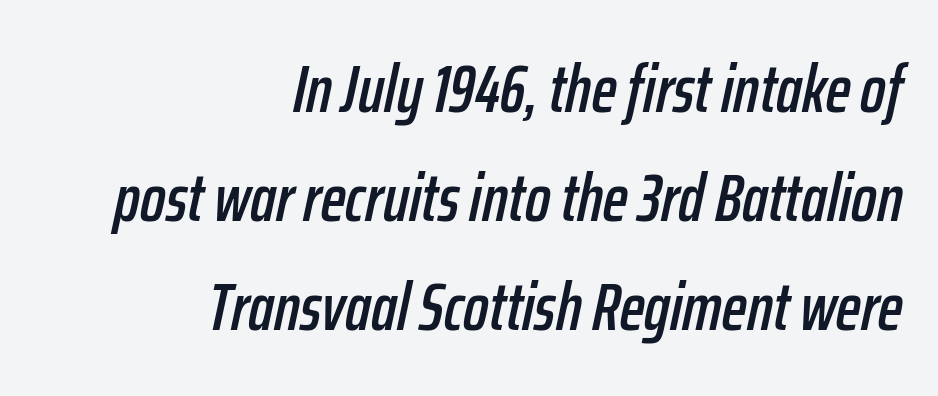
{"italic": "yes", "lean": "right", "slant_degrees": 12, "width": "condensed", "stroke_contrast": "low", "x_height": "medium", "monospaced": "no", "underline": "no", "align": "right", "line_spacing": "normal", "line_spacing_ratio": 1.63, "letter_spacing": "normal", "letter_spacing_em": 0.0, "glyph_px": 67}
